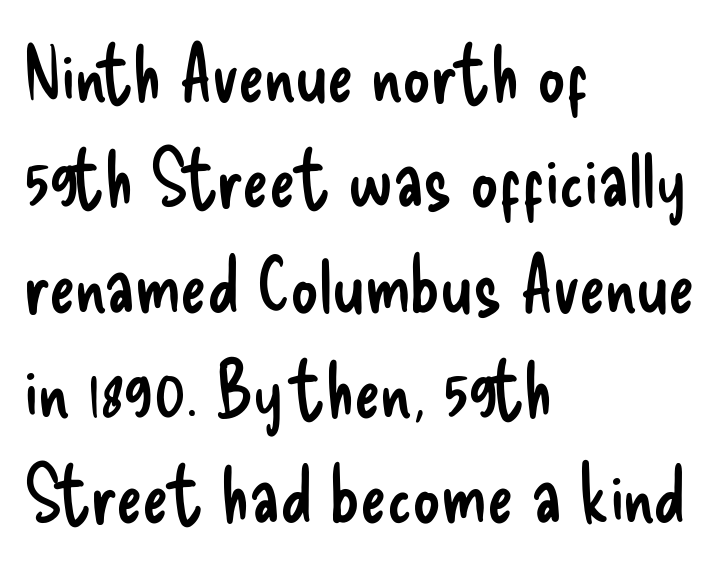
The image shows 78 px regular-weight, condensed sans-serif type, upright; set left-aligned, normal line spacing (1.35x), normal letter spacing, not underlined; low stroke contrast and a small x-height.
